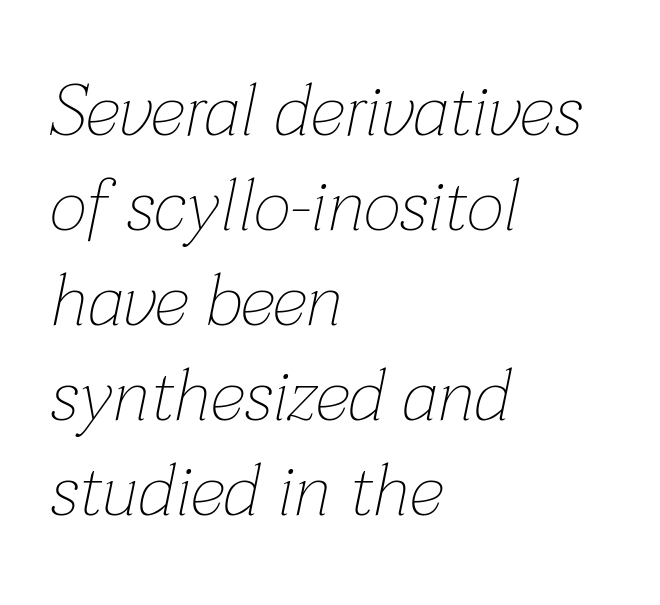
Whoever set this chose a conventional vertical rhythm. Weight class: somewhere from thin through regular. Here the designer chose a conventional face with non-uniform glyph widths. Letter spacing: default. These lines are set flush left with a ragged right edge. Words float on clear page, feet unadorned.
